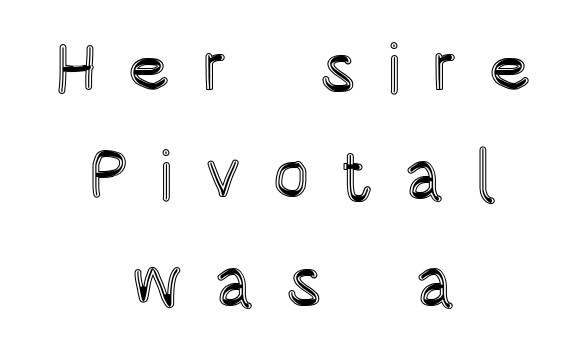
Q: Is the text italic (slanted)? A: No, it is upright.
Q: Is the text underlined? A: No.
Q: How is the paragraph aligned? A: Centered.
Q: Is the spacing between letters normal or unusually wide? A: Unusually wide.
Q: Is the spacing between lines tight, normal or loose? A: Normal.
Q: Width (condensed, normal, or wide)? A: Condensed.
Q: x-height? A: Large.
Q: Monospaced? A: No.
